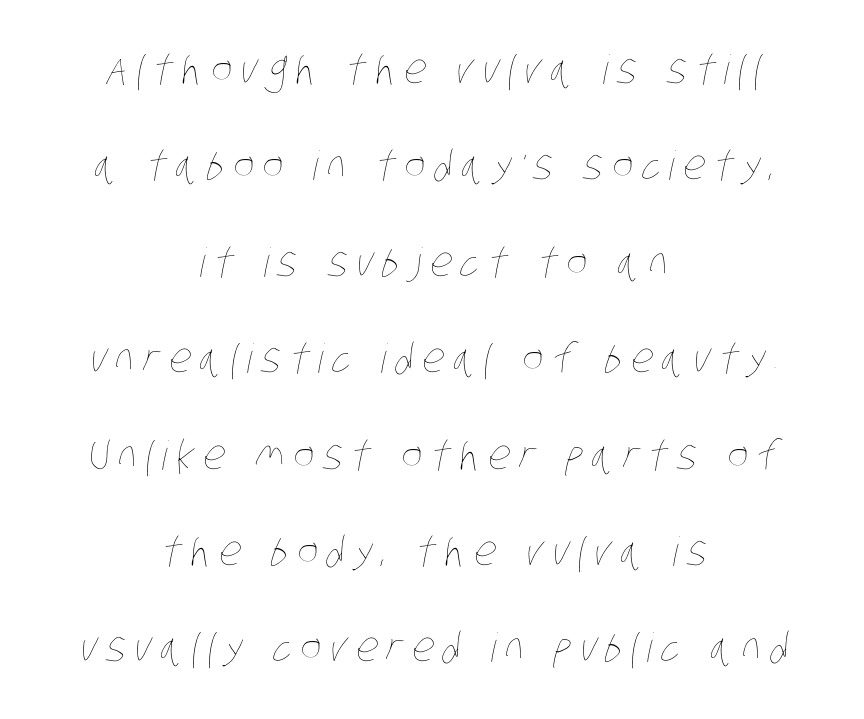
Q: Is the text bold? A: No.
Q: Is the text underlined? A: No.
Q: How is the paragraph aligned? A: Centered.
Q: Is the spacing between letters normal or unusually wide? A: Unusually wide.
Q: Is the spacing between lines tight, normal or loose? A: Loose.
Q: Width (condensed, normal, or wide)? A: Condensed.
Q: Stroke contrast? A: Low.
Q: x-height? A: Large.
Q: Monospaced? A: No.
